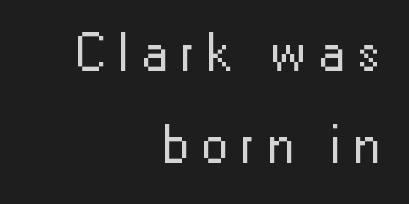
Q: Is the text bold? A: No.
Q: Is the text italic (slanted)? A: No, it is upright.
Q: Is the typeface a serif or a sans-serif typeface? A: Sans-serif.
Q: Is the text underlined? A: No.
Q: How is the paragraph aligned? A: Right-aligned.
Q: Is the spacing between letters normal or unusually wide? A: Unusually wide.
Q: Width (condensed, normal, or wide)? A: Normal.
Q: Stroke contrast? A: Low.
Q: x-height? A: Medium.
Q: Monospaced? A: No.
